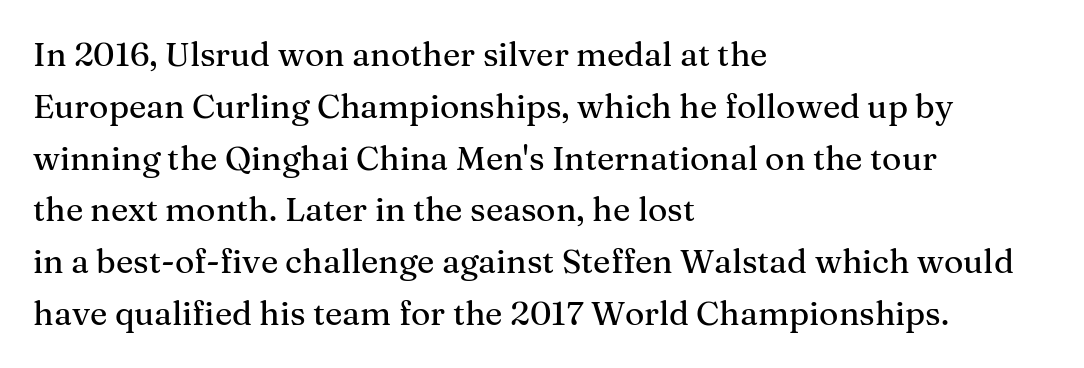
Q: Is the text italic (slanted)? A: No, it is upright.
Q: Is the typeface a serif or a sans-serif typeface? A: Serif.
Q: Is the text underlined? A: No.
Q: How is the paragraph aligned? A: Left-aligned.
Q: Is the spacing between letters normal or unusually wide? A: Normal.
Q: Is the spacing between lines tight, normal or loose? A: Normal.
Q: Width (condensed, normal, or wide)? A: Normal.
Q: Stroke contrast? A: Medium.
Q: x-height? A: Medium.
Q: Monospaced? A: No.
